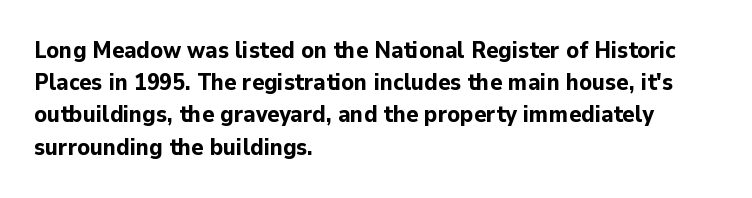
{"italic": "no", "bold": "yes", "underline": "no", "align": "left", "line_spacing": "normal", "line_spacing_ratio": 1.4, "letter_spacing": "normal", "letter_spacing_em": 0.0, "glyph_px": 23}
